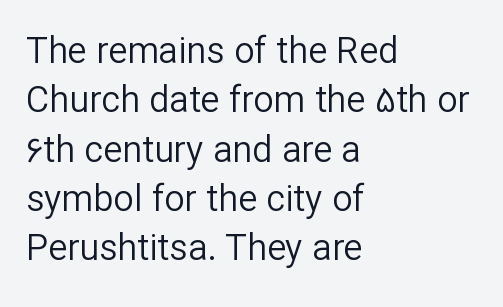
Q: Is the text bold? A: No.
Q: Is the text italic (slanted)? A: No, it is upright.
Q: Is the typeface a serif or a sans-serif typeface? A: Sans-serif.
Q: Is the text underlined? A: No.
Q: How is the paragraph aligned? A: Left-aligned.
Q: Is the spacing between letters normal or unusually wide? A: Normal.
Q: Is the spacing between lines tight, normal or loose? A: Normal.
Q: Width (condensed, normal, or wide)? A: Normal.
Q: Stroke contrast? A: Low.
Q: x-height? A: Medium.
Q: Monospaced? A: No.
